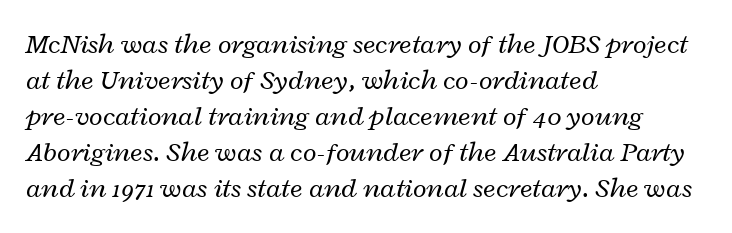
Students, observe: this is what conventionally led text looks like. Varying glyph widths throughout — classic text-font behaviour. Caption: standard tracking, unaltered. Quick note: italic. Is the stroke heavy? The answer is a plain regular-or-lighter.
